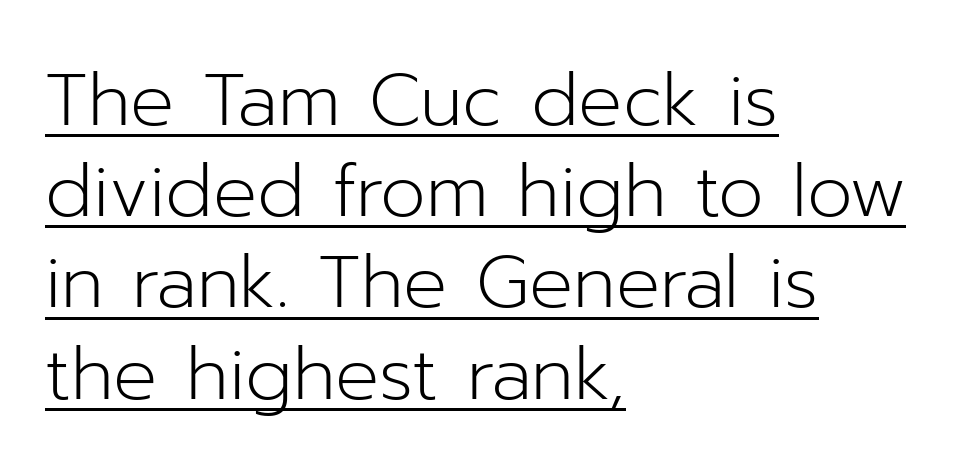
Emphasis is given by a line drawn under the lettering. Regarding leading, the lines here are spaced in the standard way. Posture: straight, roman, zero tilt. Is the block centered? No — it sits flush against the left margin. The passage shown is not bold in any degree.
